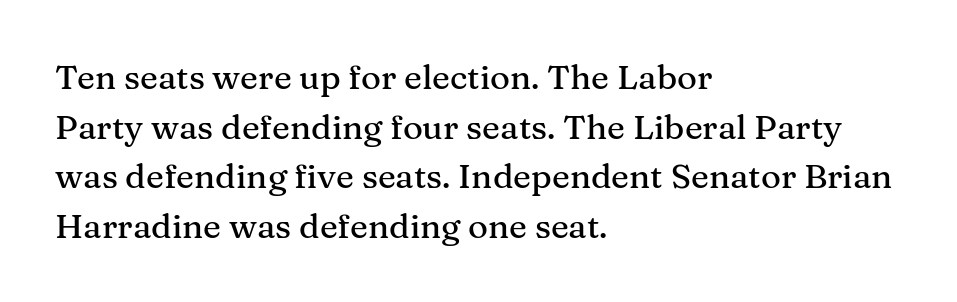
The image shows 34 px serif type, upright; set left-aligned, normal line spacing (1.46x), normal letter spacing, not underlined; medium stroke contrast and a medium x-height.
